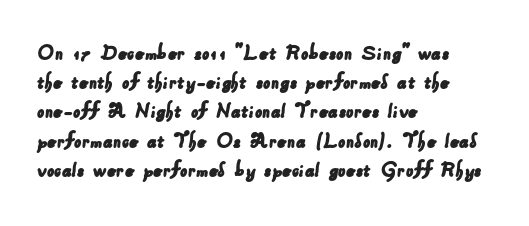
This rendering features lettering with no underline. Leading: standard. This rendering uses left alignment, leaving the right contour irregular. The passage shown has conventional tracking throughout.
